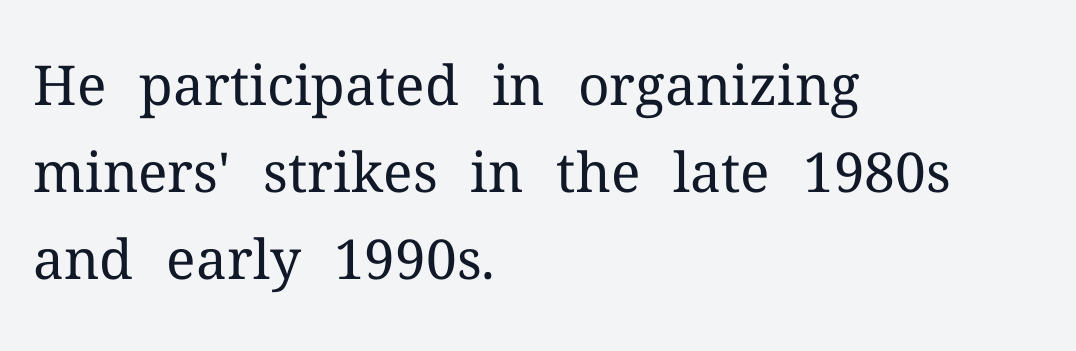
The image shows 55 px regular-weight serif type, upright; set left-aligned, normal line spacing (1.58x), normal letter spacing, not underlined; medium stroke contrast and a medium x-height.
